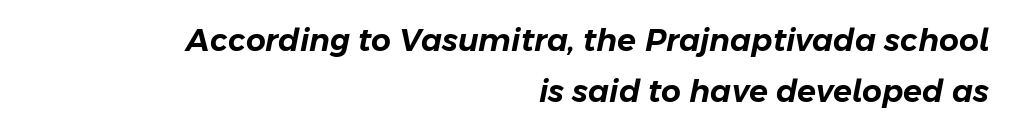
The image shows 31 px text type, italic (leaning right); set right-aligned, normal line spacing (1.63x), normal letter spacing, not underlined; low stroke contrast and a medium x-height.
